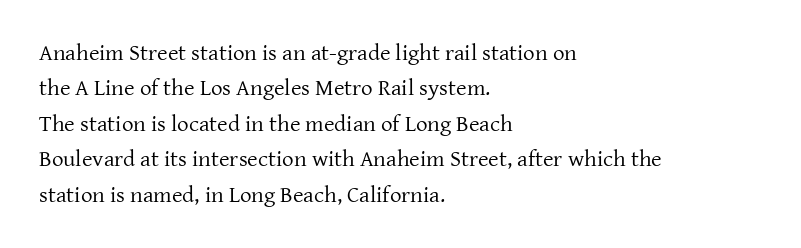
The image shows 23 px text type, upright; set left-aligned, normal line spacing (1.54x), normal letter spacing, not underlined.
